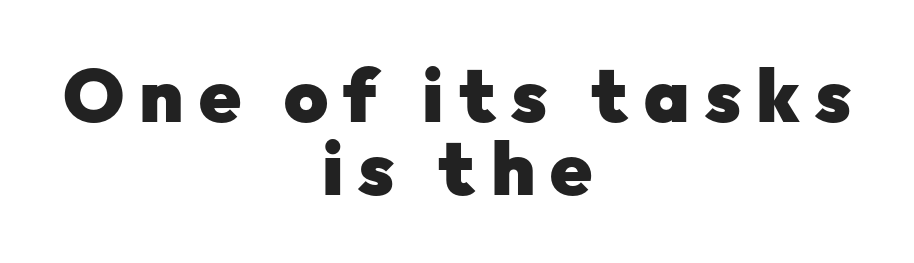
{"serif": "no", "italic": "no", "bold": "yes", "weight": "heavy", "width": "normal", "stroke_contrast": "low", "x_height": "medium", "monospaced": "no", "underline": "no", "align": "center", "line_spacing": "tight", "line_spacing_ratio": 0.98, "letter_spacing": "wide", "letter_spacing_em": 0.2, "glyph_px": 75}
